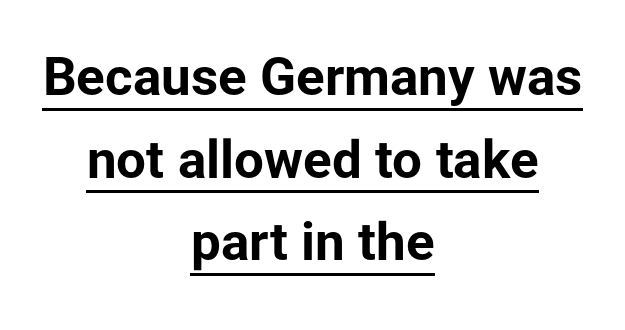
{"serif": "no", "italic": "no", "bold": "yes", "weight": "bold", "width": "normal", "stroke_contrast": "low", "x_height": "medium", "monospaced": "no", "underline": "yes", "align": "center", "line_spacing": "normal", "line_spacing_ratio": 1.56, "letter_spacing": "normal", "letter_spacing_em": 0.0, "glyph_px": 53}
